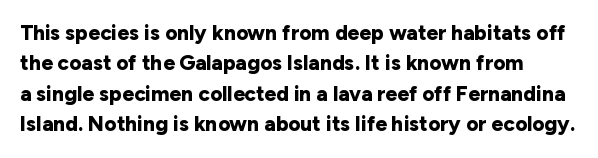
The image shows 21 px bold type, upright; set normal line spacing (1.45x), normal letter spacing, not underlined.
